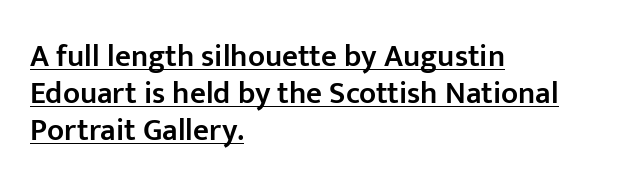
Serif or sans? Sans — the stroke terminals are bare. Looks like regular typesetting: each glyph gets only the width it needs. A typographer would call this underscored text. Students, this is semibold: more ink than regular, less than bold. Ordinary non-slanted type is in use.
